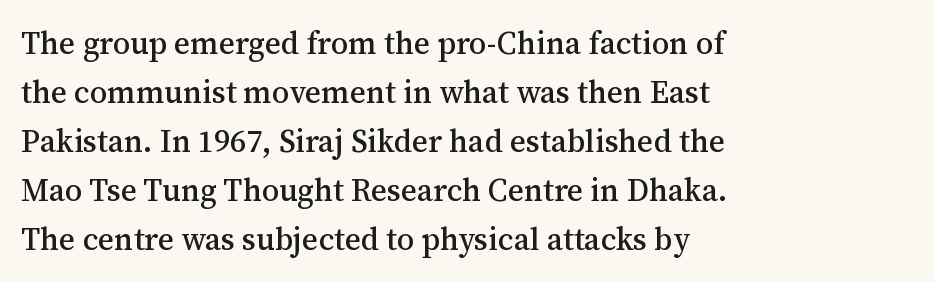
{"serif": "yes", "italic": "no", "width": "normal", "stroke_contrast": "medium", "x_height": "medium", "monospaced": "no", "underline": "no", "align": "left", "line_spacing": "normal", "line_spacing_ratio": 1.58, "letter_spacing": "normal", "letter_spacing_em": 0.0, "glyph_px": 31}
